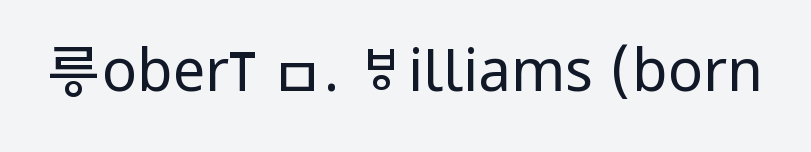
Q: Is the text bold? A: No.
Q: Is the text italic (slanted)? A: No, it is upright.
Q: Is the typeface a serif or a sans-serif typeface? A: Sans-serif.
Q: Is the text underlined? A: No.
Q: Is the spacing between letters normal or unusually wide? A: Normal.
Q: Width (condensed, normal, or wide)? A: Condensed.
Q: Stroke contrast? A: Low.
Q: x-height? A: Large.
Q: Monospaced? A: No.
